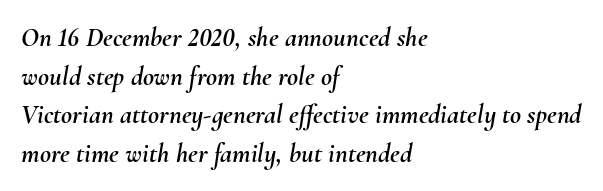
Q: Is the text italic (slanted)? A: Yes, it leans right by about 10 degrees.
Q: Is the text underlined? A: No.
Q: How is the paragraph aligned? A: Left-aligned.
Q: Is the spacing between letters normal or unusually wide? A: Normal.
Q: Is the spacing between lines tight, normal or loose? A: Normal.
